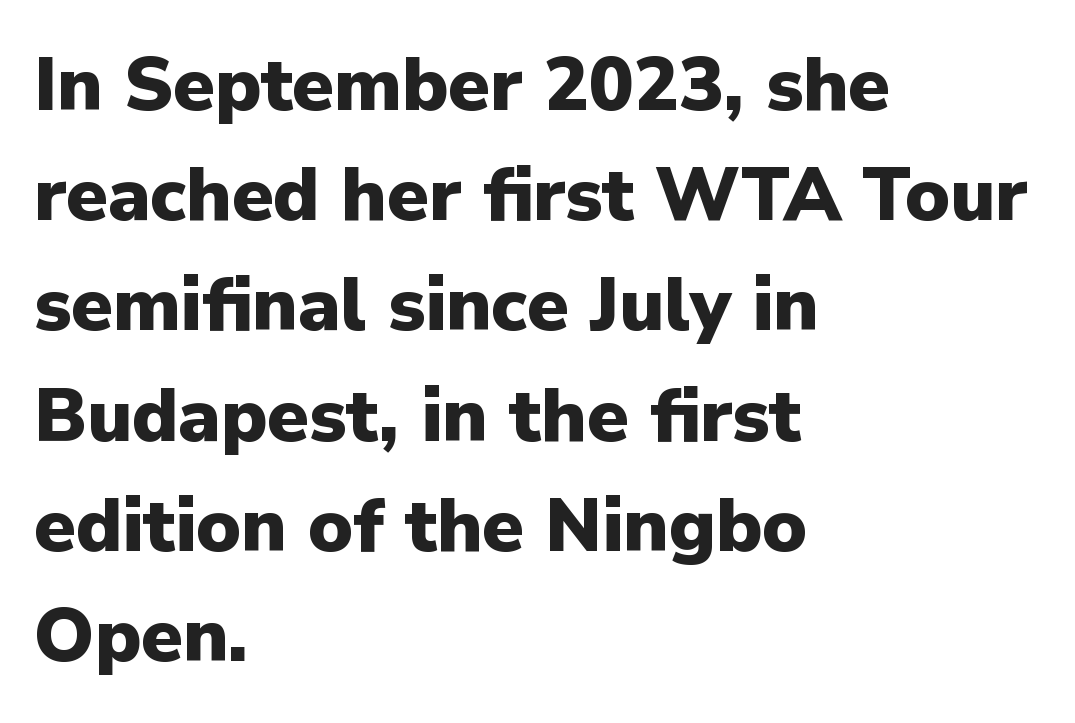
{"serif": "no", "italic": "no", "bold": "yes", "weight": "heavy", "width": "normal", "stroke_contrast": "low", "x_height": "medium", "monospaced": "no", "underline": "no", "align": "left", "line_spacing": "normal", "line_spacing_ratio": 1.47, "letter_spacing": "normal", "letter_spacing_em": 0.0, "glyph_px": 75}
